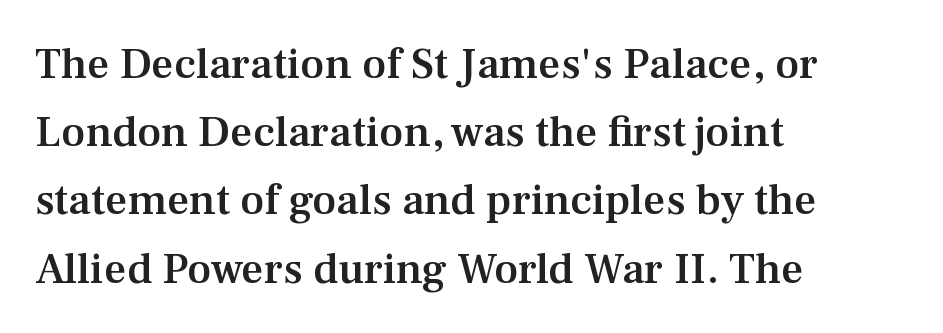
The image shows 44 px semibold serif type, upright; set left-aligned, normal line spacing (1.55x), normal letter spacing, not underlined; medium stroke contrast and a medium x-height.
